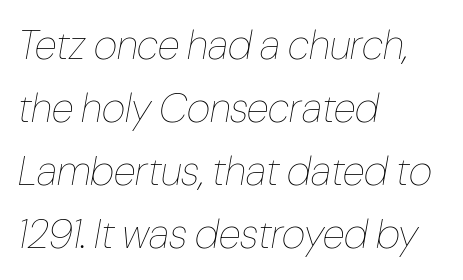
{"italic": "yes", "lean": "right", "slant_degrees": 10, "bold": "no", "weight": "thin", "width": "condensed", "stroke_contrast": "low", "x_height": "medium", "monospaced": "no", "underline": "no", "align": "left", "line_spacing": "normal", "line_spacing_ratio": 1.54, "letter_spacing": "normal", "letter_spacing_em": 0.0, "glyph_px": 41}
